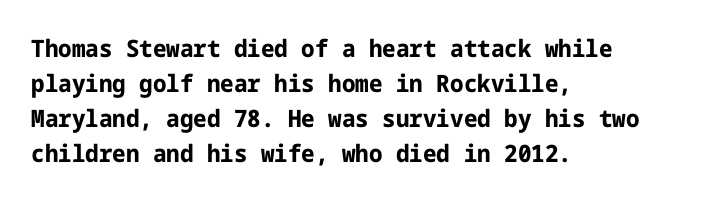
The image shows 24 px bold type, upright; set left-aligned, normal line spacing (1.46x), normal letter spacing, not underlined.
